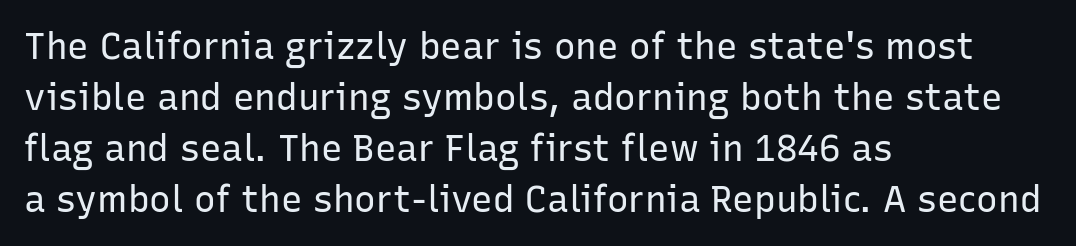
Q: Is the text bold? A: No.
Q: Is the text italic (slanted)? A: No, it is upright.
Q: Is the typeface a serif or a sans-serif typeface? A: Sans-serif.
Q: Is the text underlined? A: No.
Q: How is the paragraph aligned? A: Left-aligned.
Q: Is the spacing between letters normal or unusually wide? A: Normal.
Q: Is the spacing between lines tight, normal or loose? A: Normal.
Q: Width (condensed, normal, or wide)? A: Normal.
Q: Stroke contrast? A: Low.
Q: x-height? A: Medium.
Q: Monospaced? A: No.
